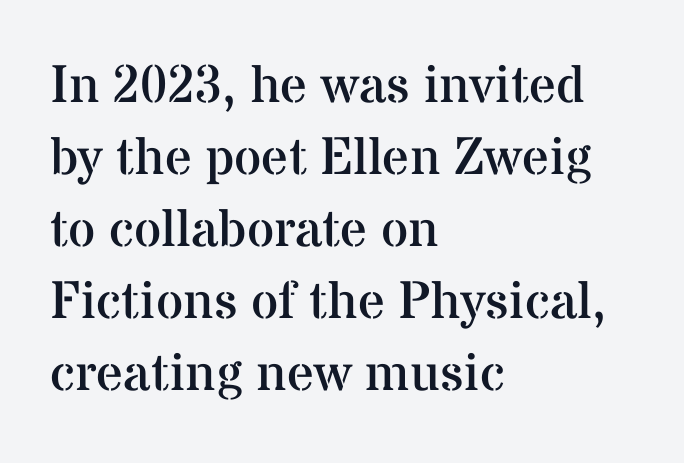
Q: Is the text bold? A: No.
Q: Is the text italic (slanted)? A: No, it is upright.
Q: Is the typeface a serif or a sans-serif typeface? A: Serif.
Q: Is the text underlined? A: No.
Q: How is the paragraph aligned? A: Left-aligned.
Q: Is the spacing between letters normal or unusually wide? A: Normal.
Q: Is the spacing between lines tight, normal or loose? A: Normal.
Q: Width (condensed, normal, or wide)? A: Normal.
Q: Stroke contrast? A: Medium.
Q: x-height? A: Medium.
Q: Monospaced? A: No.
